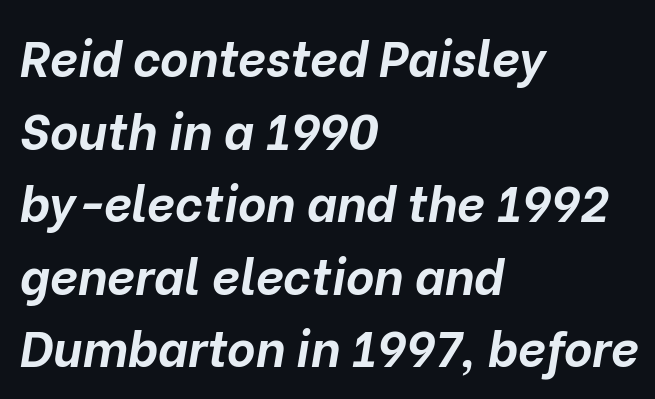
{"italic": "yes", "lean": "right", "slant_degrees": 10, "bold": "yes", "weight": "bold", "width": "normal", "stroke_contrast": "low", "x_height": "medium", "monospaced": "no", "underline": "no", "align": "left", "line_spacing": "normal", "line_spacing_ratio": 1.48, "letter_spacing": "normal", "letter_spacing_em": 0.0, "glyph_px": 49}
